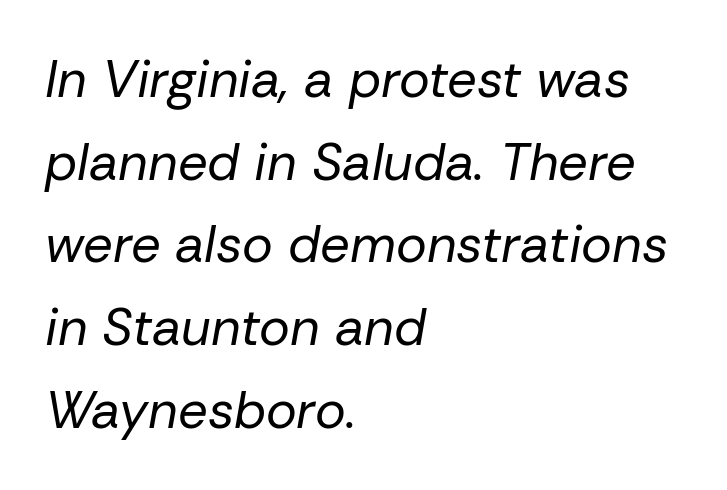
The image shows 52 px regular-weight type, italic (leaning right); set left-aligned, normal line spacing (1.59x), normal letter spacing, not underlined; low stroke contrast and a medium x-height.
